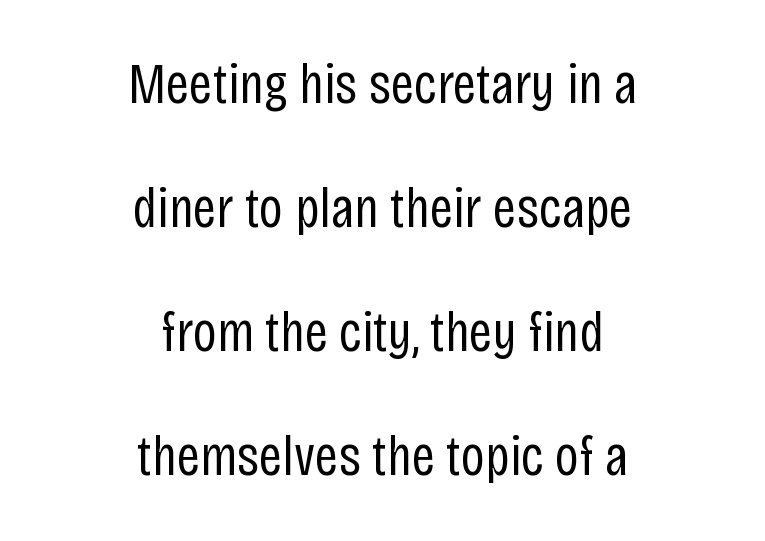
The image shows 58 px regular-weight, condensed sans-serif type, upright; set centered, loose line spacing (2.14x), normal letter spacing, not underlined; low stroke contrast and a large x-height.
